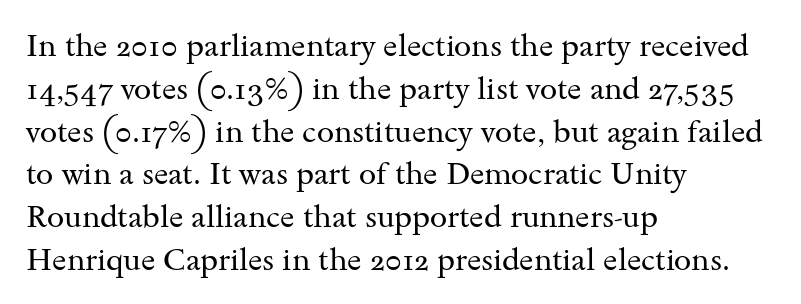
Q: Is the text bold? A: No.
Q: Is the text italic (slanted)? A: No, it is upright.
Q: Is the typeface a serif or a sans-serif typeface? A: Serif.
Q: Is the text underlined? A: No.
Q: How is the paragraph aligned? A: Left-aligned.
Q: Is the spacing between letters normal or unusually wide? A: Normal.
Q: Is the spacing between lines tight, normal or loose? A: Normal.
Q: Width (condensed, normal, or wide)? A: Wide.
Q: Stroke contrast? A: Medium.
Q: x-height? A: Small.
Q: Monospaced? A: No.
